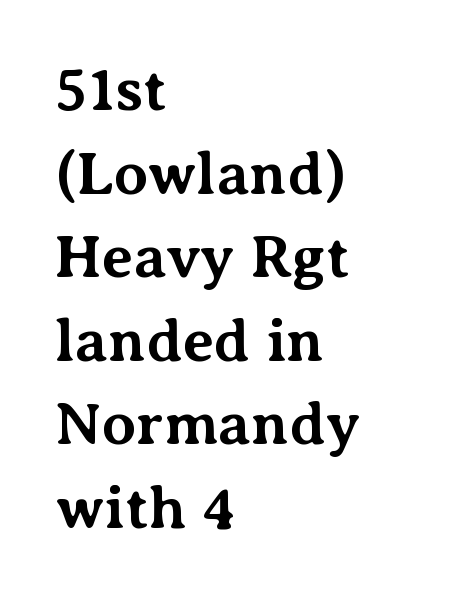
{"serif": "yes", "italic": "no", "bold": "yes", "weight": "bold", "width": "normal", "stroke_contrast": "medium", "x_height": "medium", "monospaced": "no", "underline": "no", "align": "left", "line_spacing": "normal", "line_spacing_ratio": 1.37, "letter_spacing": "normal", "letter_spacing_em": 0.0, "glyph_px": 61}
